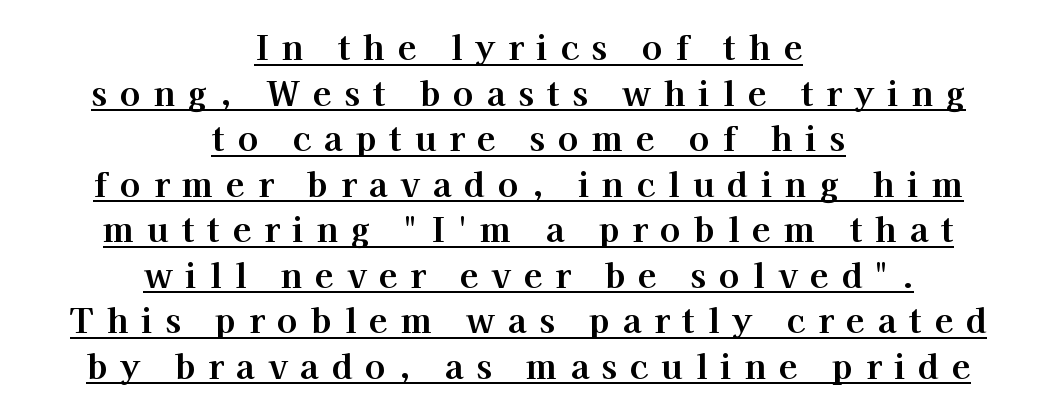
Q: Is the text bold? A: Yes.
Q: Is the text italic (slanted)? A: No, it is upright.
Q: Is the typeface a serif or a sans-serif typeface? A: Serif.
Q: Is the text underlined? A: Yes.
Q: How is the paragraph aligned? A: Centered.
Q: Is the spacing between letters normal or unusually wide? A: Unusually wide.
Q: Is the spacing between lines tight, normal or loose? A: Normal.
Q: Width (condensed, normal, or wide)? A: Normal.
Q: Stroke contrast? A: High.
Q: x-height? A: Medium.
Q: Monospaced? A: No.
